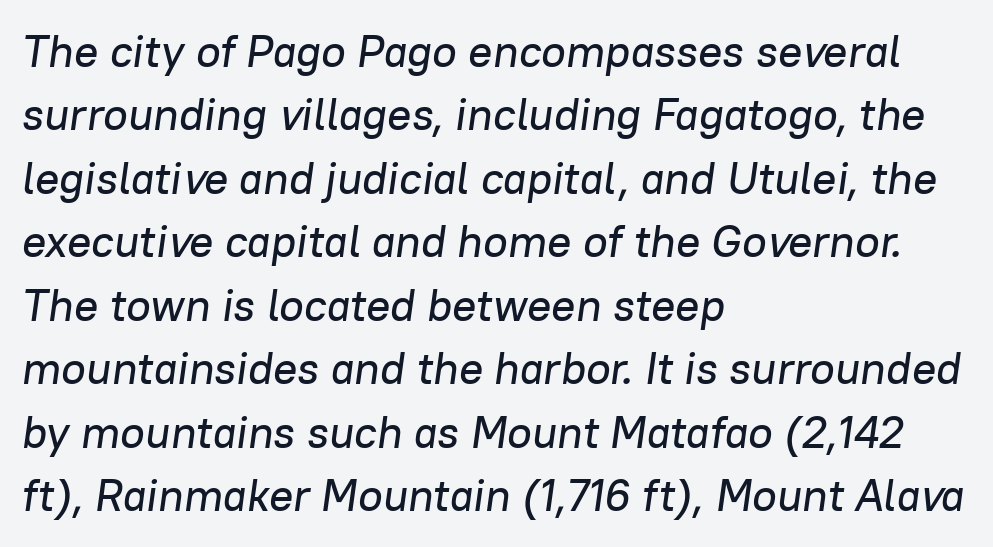
Q: Is the text italic (slanted)? A: Yes, it leans right by about 8 degrees.
Q: Is the text underlined? A: No.
Q: How is the paragraph aligned? A: Left-aligned.
Q: Is the spacing between letters normal or unusually wide? A: Normal.
Q: Is the spacing between lines tight, normal or loose? A: Normal.
Q: Width (condensed, normal, or wide)? A: Normal.
Q: Stroke contrast? A: Low.
Q: x-height? A: Medium.
Q: Monospaced? A: No.
